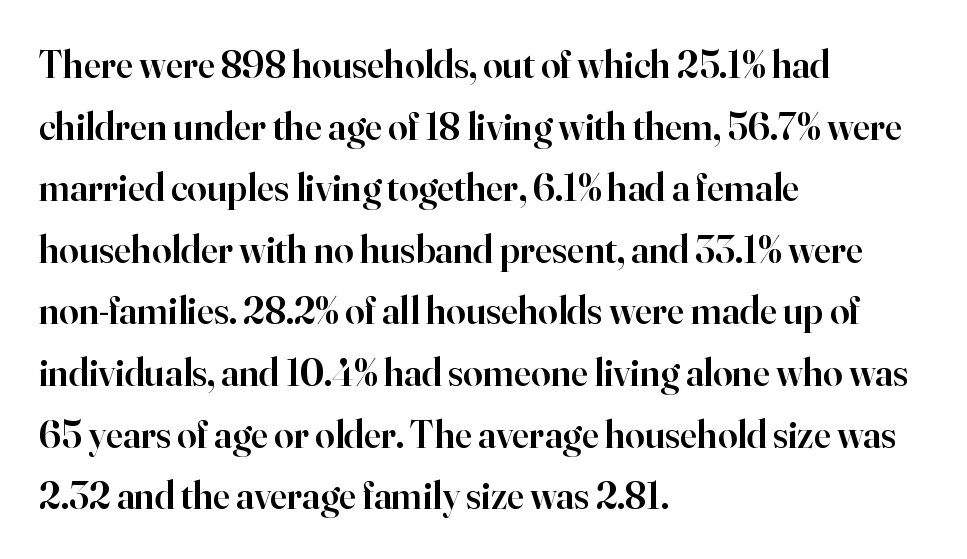
Every stem runs plumb, perpendicular to the baseline. Examine the stroke ends and you'll spot serifs. The rendering uses natural spacing where letterforms have individual widths. Is the type bold? Partly — it's a semibold, heavier than regular but not fully bold. Has an underline been added? It has not.
